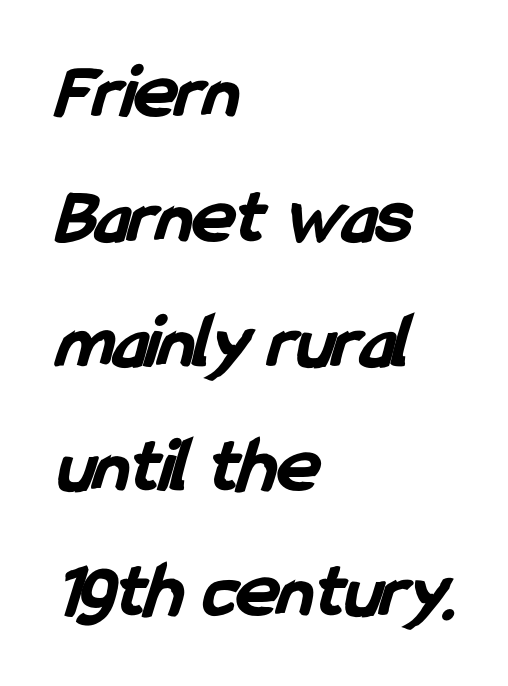
Only glyphs here, with clear space below each row. Are there feet on the stems? There aren't — it's a sans. Which margin do the lines hug? The left one — the right edge is uneven. On the weight axis this lands at bold, roughly 700. Spacing between characters is what you'd get straight out of the box.
